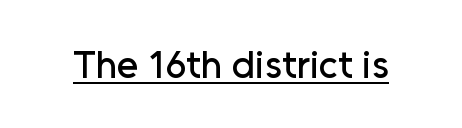
The image shows 39 px sans-serif type, upright; set normal letter spacing, underlined; low stroke contrast and a medium x-height.
